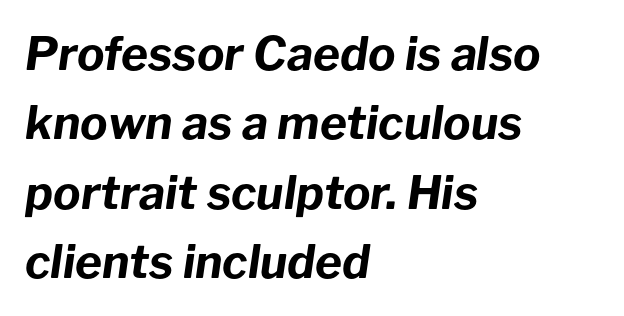
{"italic": "yes", "lean": "right", "slant_degrees": 8, "bold": "yes", "weight": "bold", "width": "normal", "stroke_contrast": "low", "x_height": "medium", "monospaced": "no", "underline": "no", "align": "left", "line_spacing": "normal", "line_spacing_ratio": 1.51, "letter_spacing": "normal", "letter_spacing_em": 0.0, "glyph_px": 46}
